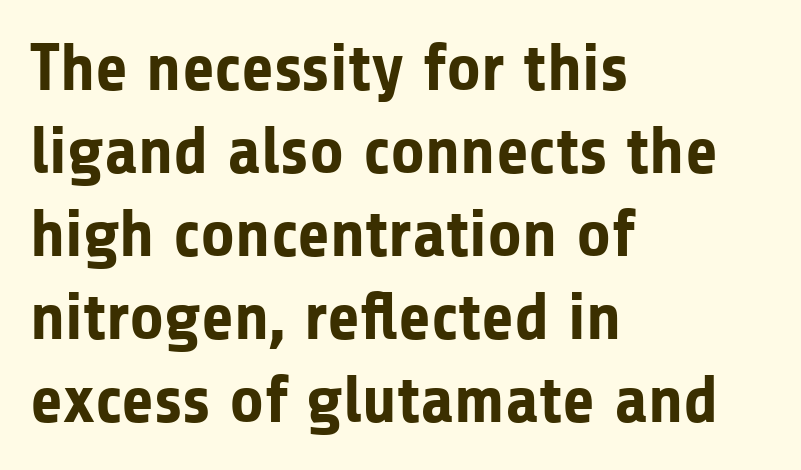
Q: Is the text bold? A: Yes.
Q: Is the text italic (slanted)? A: No, it is upright.
Q: Is the typeface a serif or a sans-serif typeface? A: Sans-serif.
Q: Is the text underlined? A: No.
Q: How is the paragraph aligned? A: Left-aligned.
Q: Is the spacing between letters normal or unusually wide? A: Normal.
Q: Width (condensed, normal, or wide)? A: Normal.
Q: Stroke contrast? A: Low.
Q: x-height? A: Medium.
Q: Monospaced? A: No.
